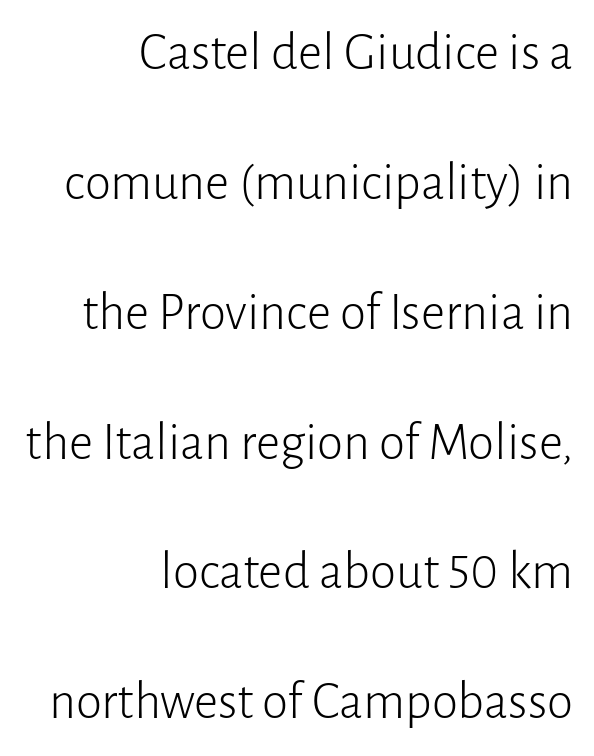
These lines are composed in type without serifs. This rendering features lettering with no underline. Rendered with straight, roman letterforms. Counters stay open thanks to moderate or lighter strokes.
